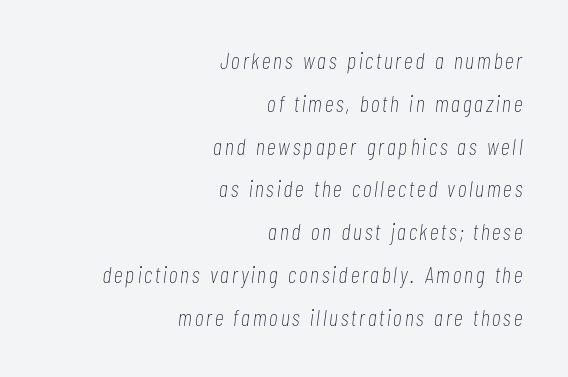
{"italic": "yes", "lean": "right", "slant_degrees": 7, "bold": "no", "underline": "no", "align": "right", "line_spacing_ratio": 1.86, "glyph_px": 23}
